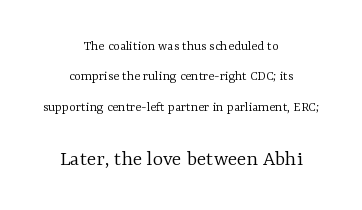
{"italic": "no", "bold": "no", "underline": "no", "align": "center", "line_spacing": "loose", "line_spacing_ratio": 2.17, "letter_spacing": "normal", "letter_spacing_em": 0.0, "larger_block": "second", "size_ratio": 1.57, "glyph_px": 22}
